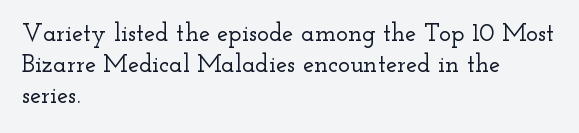
The image shows 25 px text type, upright; set left-aligned, normal line spacing (1.25x), normal letter spacing, not underlined.
